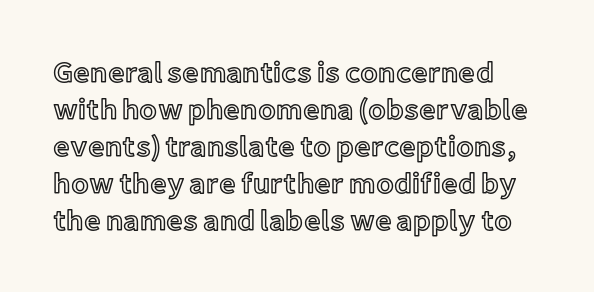
Underlining? Definitely not there. What stands out about the letter spacing? Nothing — it is the standard amount. Varying glyph widths throughout — classic text-font behaviour. Rows of type keep a routine distance in the vertical direction. This is roman type, the default non-slanted kind.
